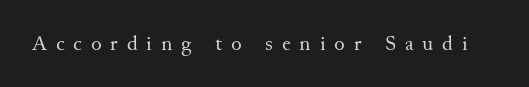
The string is rendered with underlining switched off. What stands out about the letter spacing? Its width — letters are far apart. No letter is thick-stroked: the sample isn't bold. Characters remain perfectly vertical along every line.
